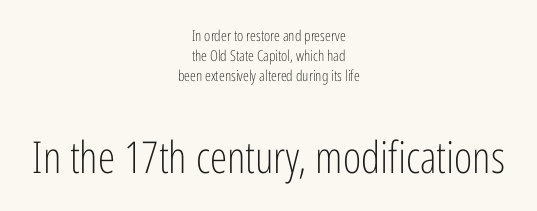
The image shows 44 px light, condensed sans-serif type, upright; set centered, normal line spacing (1.35x), normal letter spacing, not underlined; the second (bottom) block is 2.93x larger; low stroke contrast and a medium x-height.
